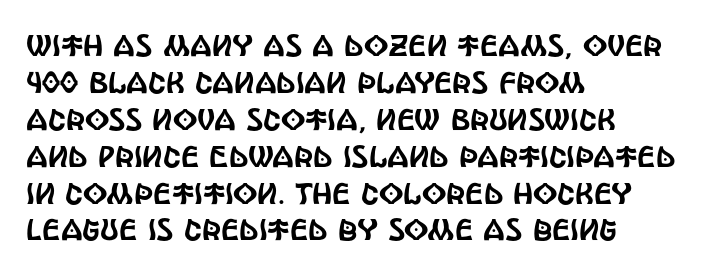
The image shows 30 px condensed sans-serif type, upright; set left-aligned, line spacing 1.23x, normal letter spacing, not underlined; a large x-height.
